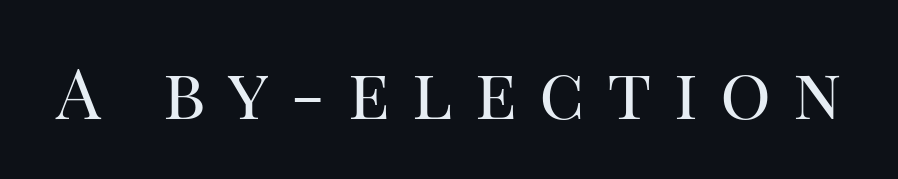
Substantial extra tracking has been applied to these lines. Notice how the stems are strictly vertical — no italics here. Stroke mass is kept to a normal reading level or below. The face used here is proportionally spaced, like ordinary book or web type. These lines are composed in type with serifs. Only glyphs here, with clear space below each row.
